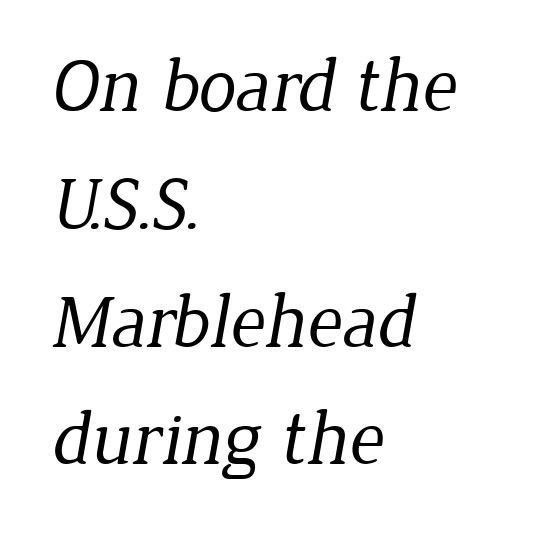
Q: Is the text bold? A: No.
Q: Is the typeface a serif or a sans-serif typeface? A: Serif.
Q: Is the text underlined? A: No.
Q: How is the paragraph aligned? A: Left-aligned.
Q: Is the spacing between letters normal or unusually wide? A: Normal.
Q: Is the spacing between lines tight, normal or loose? A: Normal.
Q: Width (condensed, normal, or wide)? A: Normal.
Q: Stroke contrast? A: Low.
Q: x-height? A: Medium.
Q: Monospaced? A: No.
